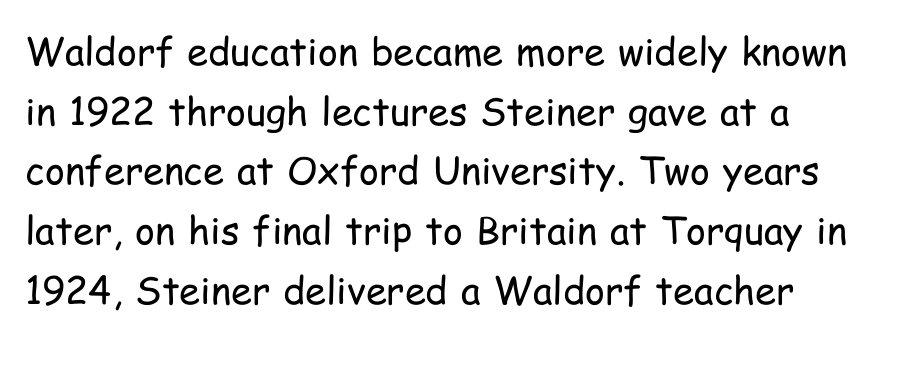
The image shows 38 px regular-weight, condensed sans-serif type, upright; set left-aligned, normal line spacing (1.57x), normal letter spacing, not underlined; low stroke contrast and a medium x-height.
